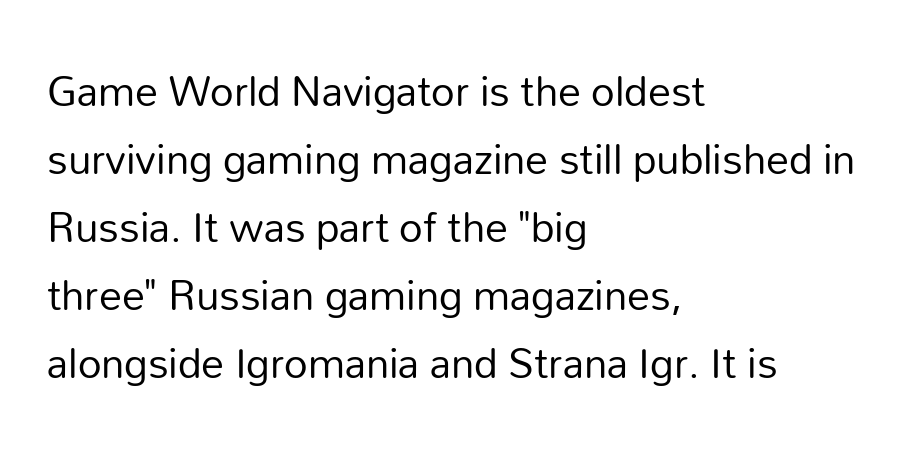
A typesetter would label this face a sans. Italic: no, the glyphs are upright roman. Casual observation: everything's shoved over to the left. A normal amount of white space separates one row of letters from the next. The horizontal fit of the characters is conventional and even. Proportional: the letters do not fall into vertical columns.
